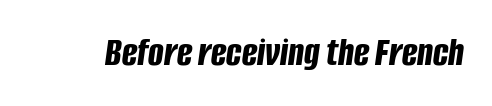
{"italic": "yes", "lean": "right", "slant_degrees": 8, "bold": "yes", "weight": "bold", "width": "condensed", "stroke_contrast": "low", "x_height": "large", "monospaced": "no", "underline": "no", "letter_spacing": "normal", "letter_spacing_em": 0.0, "glyph_px": 41}
